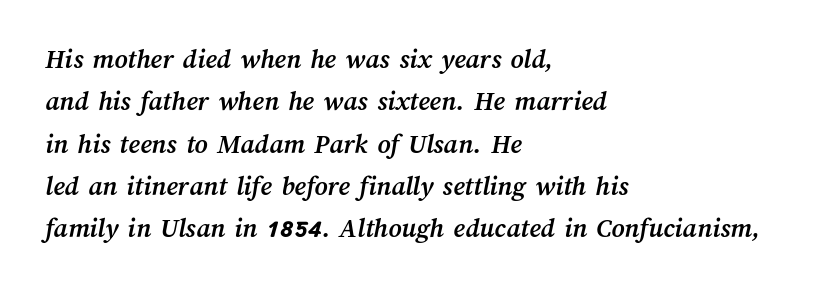
{"bold": "yes", "weight": "semibold", "width": "normal", "stroke_contrast": "medium", "x_height": "medium", "monospaced": "no", "underline": "no", "align": "left", "line_spacing": "normal", "line_spacing_ratio": 1.51, "letter_spacing": "normal", "letter_spacing_em": 0.0, "glyph_px": 28}
